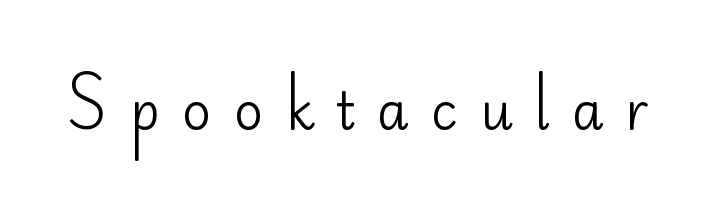
{"serif": "no", "italic": "no", "bold": "no", "weight": "regular", "width": "normal", "stroke_contrast": "low", "x_height": "small", "monospaced": "no", "underline": "no", "letter_spacing": "wide", "letter_spacing_em": 0.43, "glyph_px": 51}
